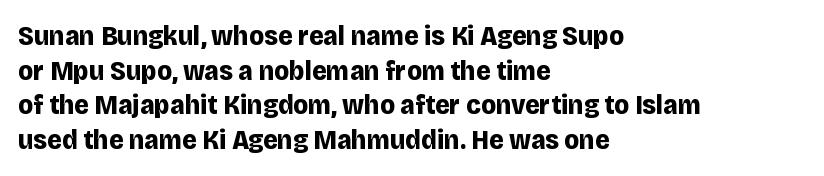
This is sans-serif lettering, the kind often seen on screens and signage. How heavy is the stroke? Heavy — this is a bold. Character widths vary here, with narrow letters taking less room than wide ones. It's the straight-up-and-down kind of type. Compared with a centered layout, this one pins lines to the left instead. Plain, unruled lines of type.
